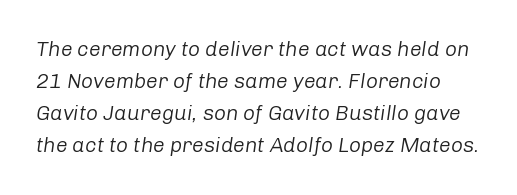
Leading matches the norm, producing a regular column. Letter spacing: default. Check the space under the baseline: it is left empty. The rendering applies a slant to the glyphs. Vertical stems look standard width or narrower in stroke.
